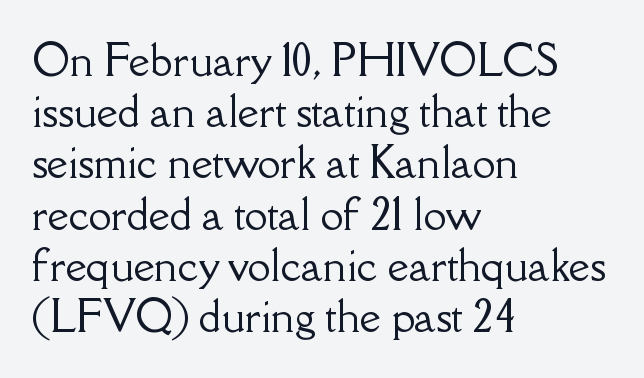
The image shows 41 px serif type, upright; set left-aligned, normal line spacing (1.25x), normal letter spacing, not underlined; low stroke contrast and a small x-height.
